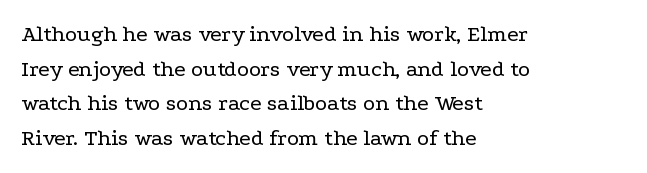
Q: Is the text bold? A: No.
Q: Is the text italic (slanted)? A: No, it is upright.
Q: Is the text underlined? A: No.
Q: How is the paragraph aligned? A: Left-aligned.
Q: Is the spacing between letters normal or unusually wide? A: Normal.
Q: Is the spacing between lines tight, normal or loose? A: Normal.
